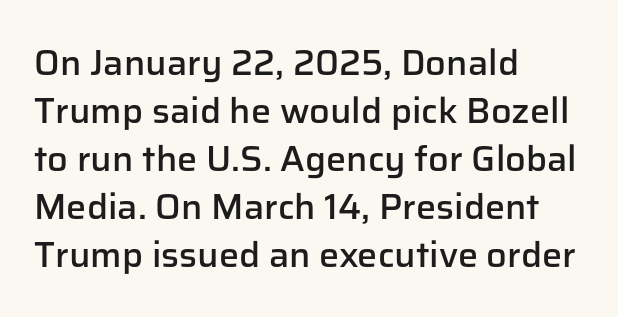
The image shows 36 px semibold sans-serif type, upright; set left-aligned, normal line spacing (1.33x), normal letter spacing, not underlined; low stroke contrast and a medium x-height.
